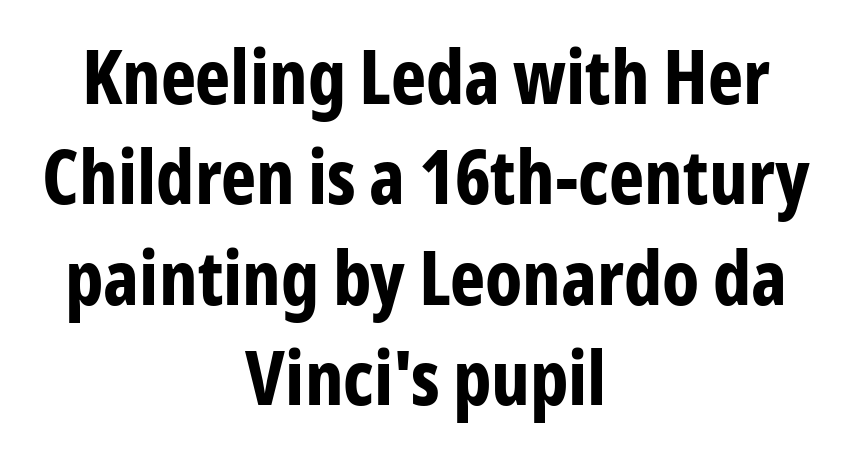
The image shows 75 px bold, condensed sans-serif type, upright; set centered, normal line spacing (1.34x), normal letter spacing, not underlined; low stroke contrast and a medium x-height.
